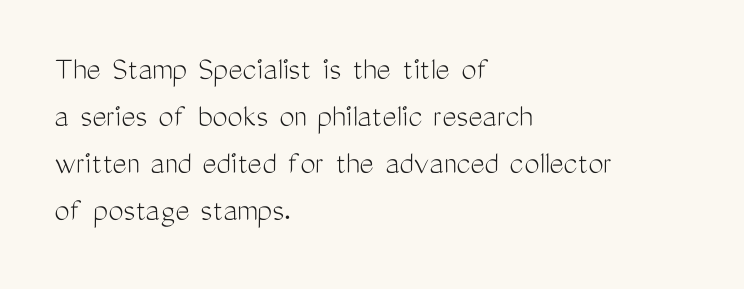
{"serif": "no", "italic": "no", "bold": "no", "weight": "light", "width": "condensed", "stroke_contrast": "medium", "x_height": "medium", "monospaced": "no", "underline": "no", "align": "left", "line_spacing": "normal", "line_spacing_ratio": 1.38, "letter_spacing": "normal", "letter_spacing_em": 0.0, "glyph_px": 34}
